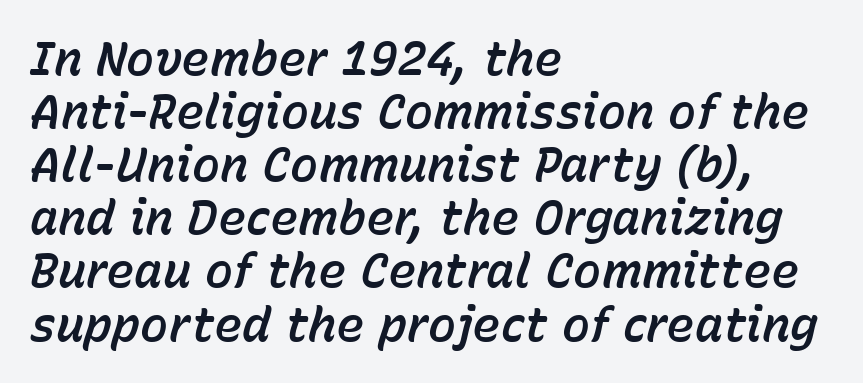
{"italic": "yes", "lean": "right", "slant_degrees": 15, "width": "normal", "stroke_contrast": "low", "x_height": "medium", "monospaced": "no", "underline": "no", "align": "left", "line_spacing": "tight", "line_spacing_ratio": 1.13, "letter_spacing": "normal", "letter_spacing_em": 0.0, "glyph_px": 47}
